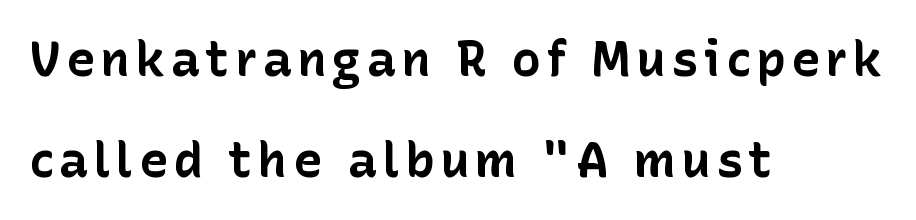
Q: Is the text bold? A: Yes.
Q: Is the text italic (slanted)? A: No, it is upright.
Q: Is the typeface a serif or a sans-serif typeface? A: Sans-serif.
Q: Is the text underlined? A: No.
Q: How is the paragraph aligned? A: Left-aligned.
Q: Is the spacing between lines tight, normal or loose? A: Loose.
Q: Width (condensed, normal, or wide)? A: Normal.
Q: Stroke contrast? A: Low.
Q: x-height? A: Medium.
Q: Monospaced? A: No.
